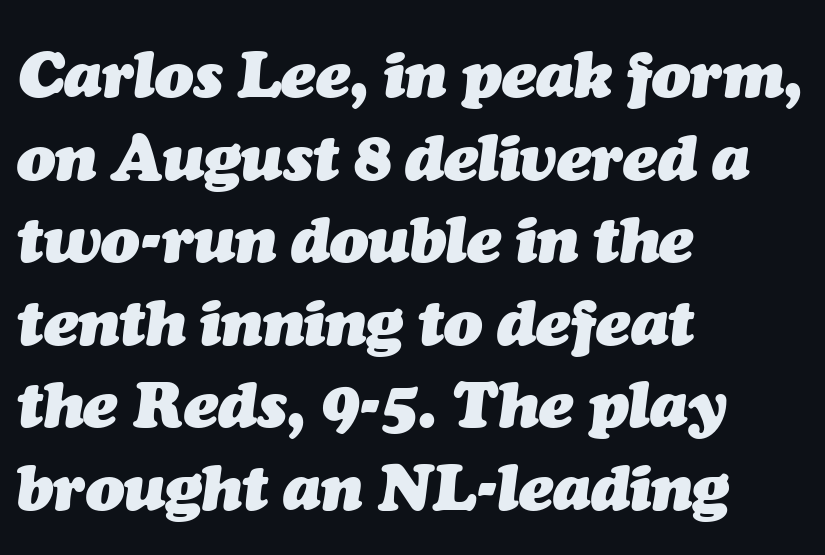
The image shows 64 px heavy type, italic (leaning right); set left-aligned, normal line spacing (1.29x), normal letter spacing, not underlined; medium stroke contrast and a medium x-height.
